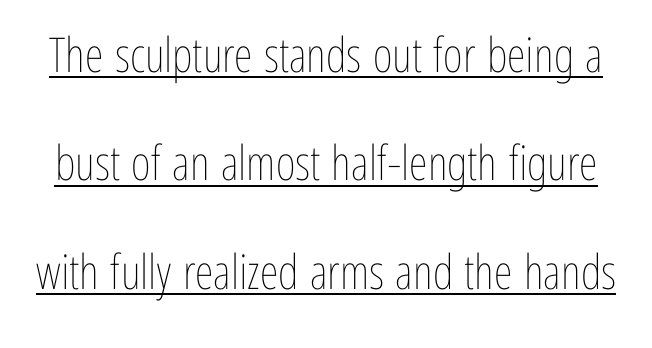
Q: Is the text bold? A: No.
Q: Is the text italic (slanted)? A: No, it is upright.
Q: Is the text underlined? A: Yes.
Q: Is the spacing between letters normal or unusually wide? A: Normal.
Q: Is the spacing between lines tight, normal or loose? A: Loose.
Q: Width (condensed, normal, or wide)? A: Condensed.
Q: Stroke contrast? A: Low.
Q: x-height? A: Medium.
Q: Monospaced? A: No.
